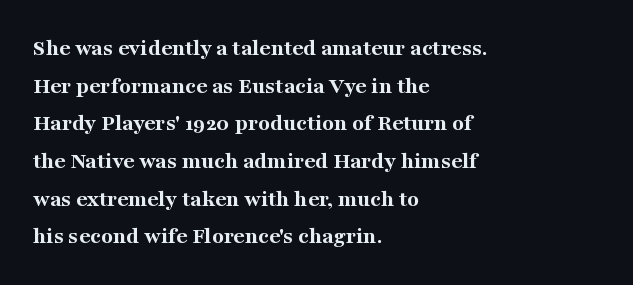
The image shows 24 px bold type, upright; set left-aligned, normal line spacing (1.57x), normal letter spacing, not underlined.
